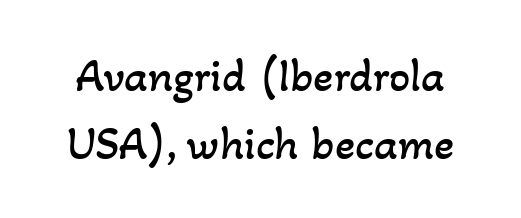
Q: Is the text bold? A: No.
Q: Is the text underlined? A: No.
Q: Is the spacing between letters normal or unusually wide? A: Normal.
Q: Is the spacing between lines tight, normal or loose? A: Normal.
Q: Width (condensed, normal, or wide)? A: Normal.
Q: Stroke contrast? A: Low.
Q: x-height? A: Small.
Q: Monospaced? A: No.
